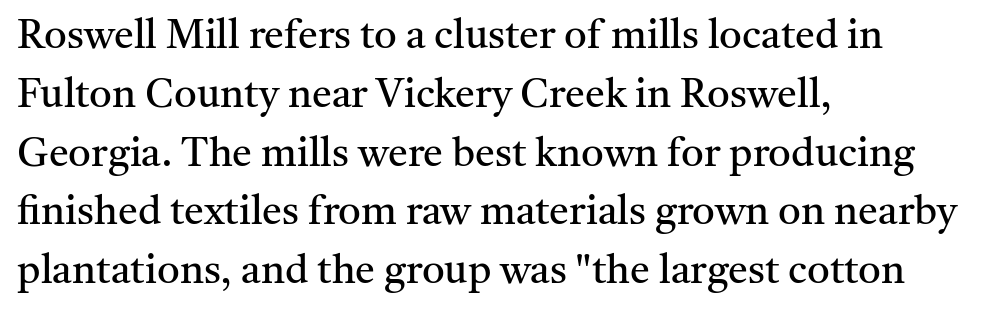
Q: Is the text bold? A: No.
Q: Is the text italic (slanted)? A: No, it is upright.
Q: Is the typeface a serif or a sans-serif typeface? A: Serif.
Q: Is the text underlined? A: No.
Q: How is the paragraph aligned? A: Left-aligned.
Q: Is the spacing between letters normal or unusually wide? A: Normal.
Q: Is the spacing between lines tight, normal or loose? A: Normal.
Q: Width (condensed, normal, or wide)? A: Normal.
Q: Stroke contrast? A: Medium.
Q: x-height? A: Medium.
Q: Monospaced? A: No.
